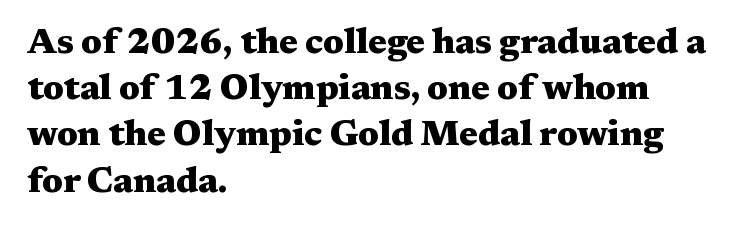
Looks like regular typesetting: each glyph gets only the width it needs. Examine the stroke ends and you'll spot serifs. Summary of weight: heavy, a full bold. Regarding leading, the lines here are spaced in the standard way. The face used here is rendered with its standard letterfit.
